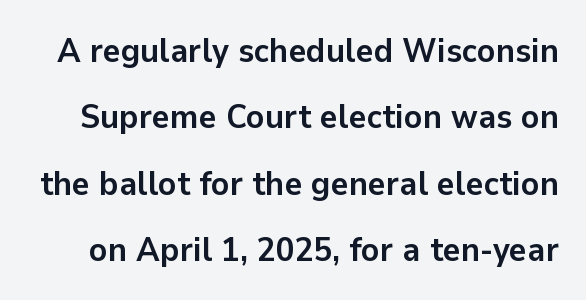
{"serif": "no", "italic": "no", "bold": "yes", "weight": "semibold", "width": "normal", "stroke_contrast": "low", "x_height": "medium", "monospaced": "no", "underline": "no", "line_spacing": "loose", "line_spacing_ratio": 1.95, "letter_spacing": "normal", "letter_spacing_em": 0.0, "glyph_px": 34}
